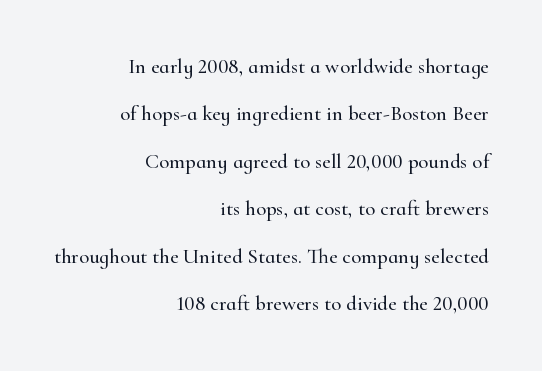
Q: Is the text italic (slanted)? A: No, it is upright.
Q: Is the text underlined? A: No.
Q: How is the paragraph aligned? A: Right-aligned.
Q: Is the spacing between letters normal or unusually wide? A: Normal.
Q: Is the spacing between lines tight, normal or loose? A: Loose.
